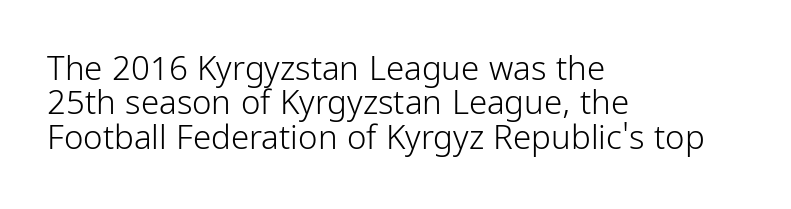
The image shows 33 px light, condensed sans-serif type, upright; set left-aligned, tight line spacing (1.04x), normal letter spacing, not underlined; low stroke contrast and a medium x-height.
